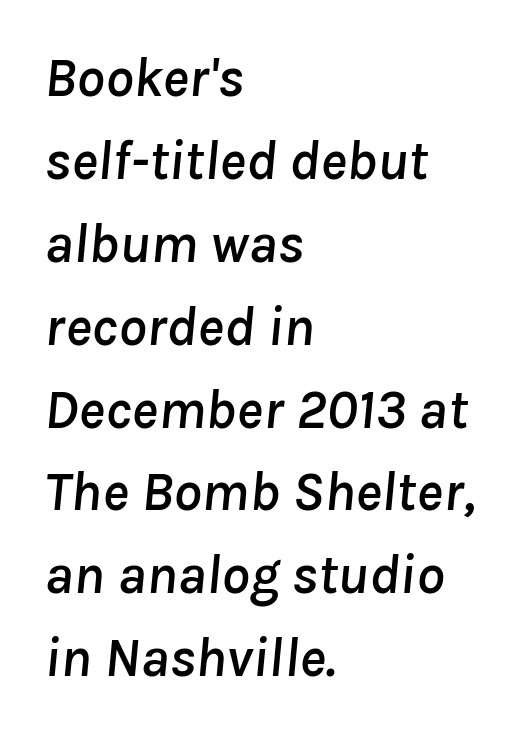
Q: Is the text italic (slanted)? A: Yes, it leans right by about 8 degrees.
Q: Is the text underlined? A: No.
Q: How is the paragraph aligned? A: Left-aligned.
Q: Is the spacing between letters normal or unusually wide? A: Normal.
Q: Is the spacing between lines tight, normal or loose? A: Normal.
Q: Width (condensed, normal, or wide)? A: Normal.
Q: Stroke contrast? A: Low.
Q: x-height? A: Medium.
Q: Monospaced? A: No.
